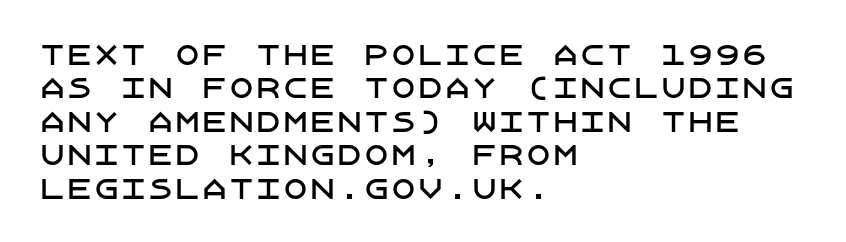
The image shows 27 px text type, upright; set left-aligned, line spacing 1.24x, normal letter spacing, not underlined.
